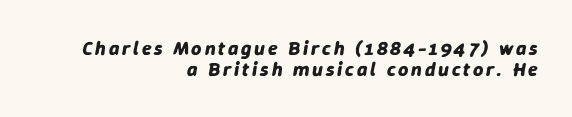
Q: Is the text bold? A: Yes.
Q: Is the text italic (slanted)? A: Yes, it leans right by about 9 degrees.
Q: Is the text underlined? A: No.
Q: How is the paragraph aligned? A: Right-aligned.
Q: Is the spacing between lines tight, normal or loose? A: Tight.
